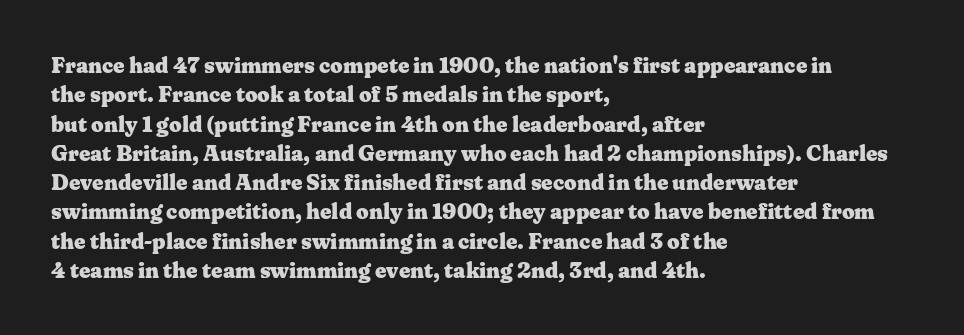
The image shows 22 px bold type, upright; set left-aligned, normal line spacing (1.33x), normal letter spacing, not underlined.
